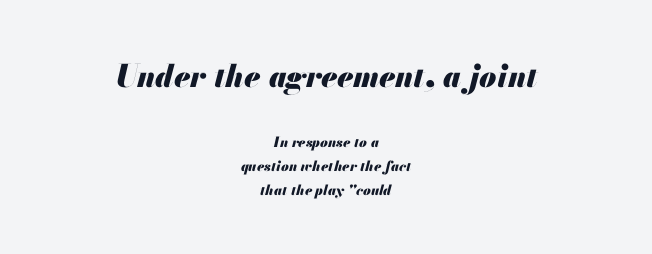
{"italic": "yes", "lean": "right", "slant_degrees": 13, "bold": "yes", "weight": "heavy", "width": "normal", "stroke_contrast": "medium", "x_height": "small", "monospaced": "no", "underline": "no", "align": "center", "line_spacing_ratio": 1.74, "letter_spacing": "normal", "letter_spacing_em": 0.0, "larger_block": "first", "size_ratio": 2.21, "glyph_px": 31}
